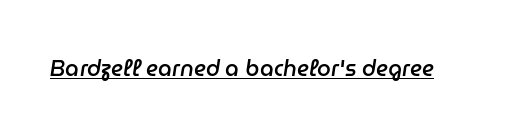
The rendering applies a slant to the glyphs. The line texture is even and compact thanks to regular tracking. Each glyph is drawn with semibold strokes, heavier than normal yet not fully bold. Glance below the letters and you will spot a drawn line.
